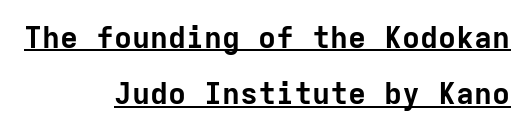
The image shows 30 px bold sans-serif type, upright, monospaced; set right-aligned, line spacing 1.88x, normal letter spacing, underlined; low stroke contrast and a medium x-height.
